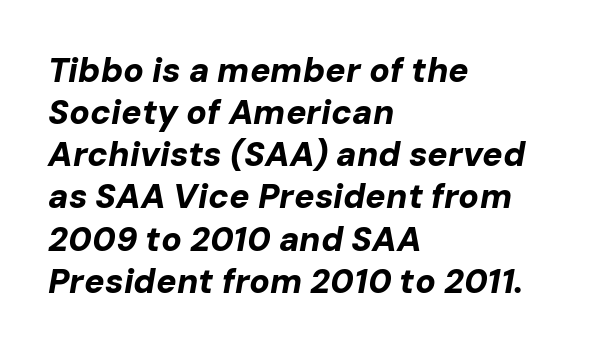
{"italic": "yes", "lean": "right", "slant_degrees": 10, "bold": "yes", "weight": "bold", "width": "normal", "stroke_contrast": "low", "x_height": "medium", "monospaced": "no", "underline": "no", "align": "left", "line_spacing_ratio": 1.24, "letter_spacing": "normal", "letter_spacing_em": 0.0, "glyph_px": 34}
